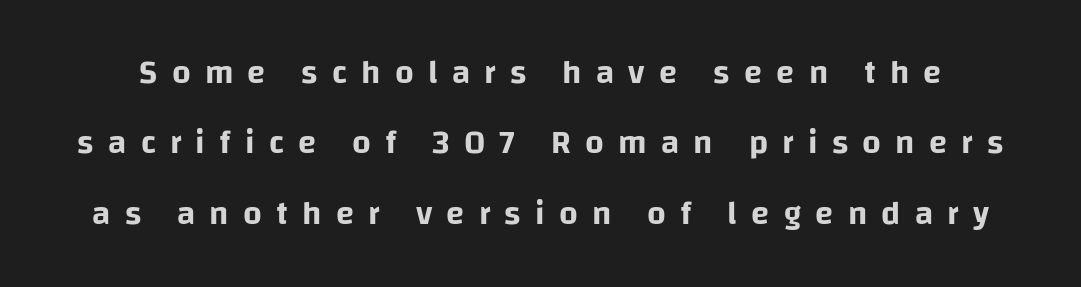
{"serif": "no", "italic": "no", "width": "normal", "stroke_contrast": "low", "x_height": "large", "monospaced": "no", "underline": "no", "line_spacing": "loose", "line_spacing_ratio": 2.13, "letter_spacing": "wide", "letter_spacing_em": 0.43, "glyph_px": 33}
